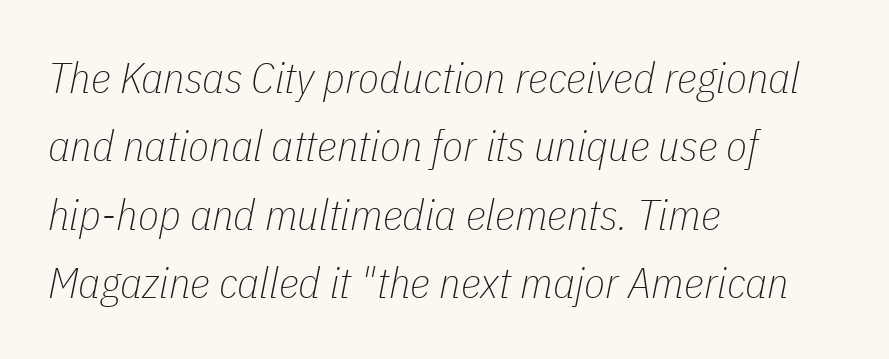
The passage shown is typed in a proportional face where columns would drift. This rendering leaves character spacing at its baseline value. Italic: yes, the glyphs are oblique. Letters have the restrained weight of plain body copy at most.
